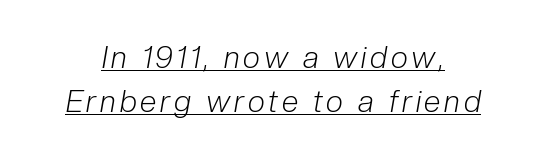
The image shows 30 px light, condensed type, italic (leaning right); set normal line spacing (1.46x), underlined; low stroke contrast and a medium x-height.
